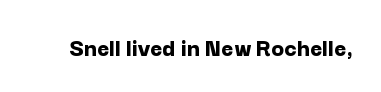
The image shows 26 px bold type, upright; set normal letter spacing, not underlined.
